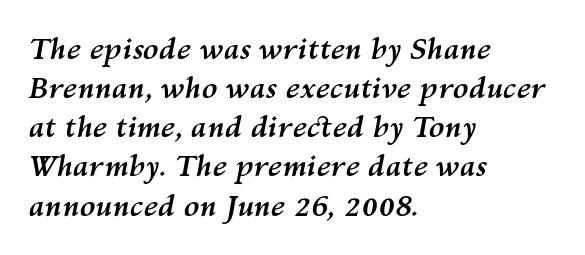
The image shows 29 px semibold type, italic (leaning right); set left-aligned, normal line spacing (1.35x), normal letter spacing, not underlined; medium stroke contrast and a medium x-height.
